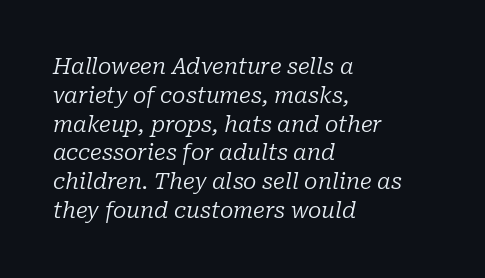
The image shows 22 px text type, italic (leaning right); set left-aligned, normal line spacing (1.31x), normal letter spacing, not underlined.
